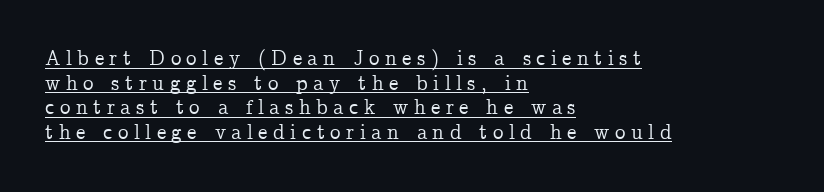
Q: Is the text italic (slanted)? A: No, it is upright.
Q: Is the text underlined? A: Yes.
Q: How is the paragraph aligned? A: Left-aligned.
Q: Is the spacing between letters normal or unusually wide? A: Unusually wide.
